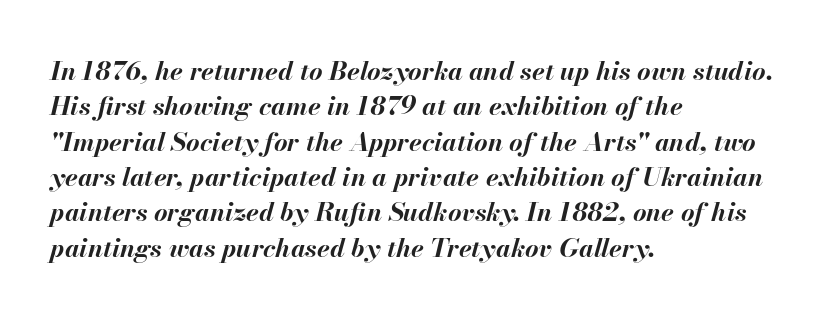
The image shows 26 px bold type, italic (leaning right); set left-aligned, normal line spacing (1.36x), normal letter spacing, not underlined.
